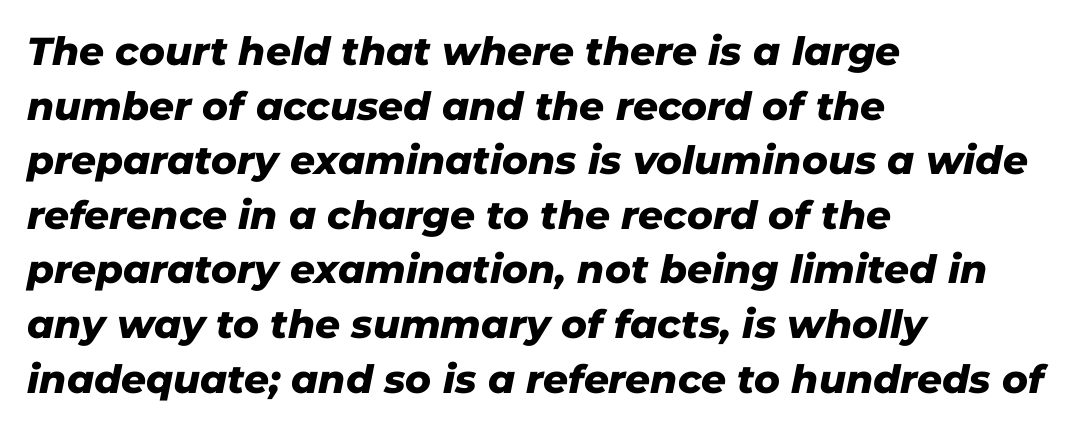
The image shows 39 px heavy type, italic (leaning right); set left-aligned, normal line spacing (1.4x), normal letter spacing, not underlined; low stroke contrast and a medium x-height.
